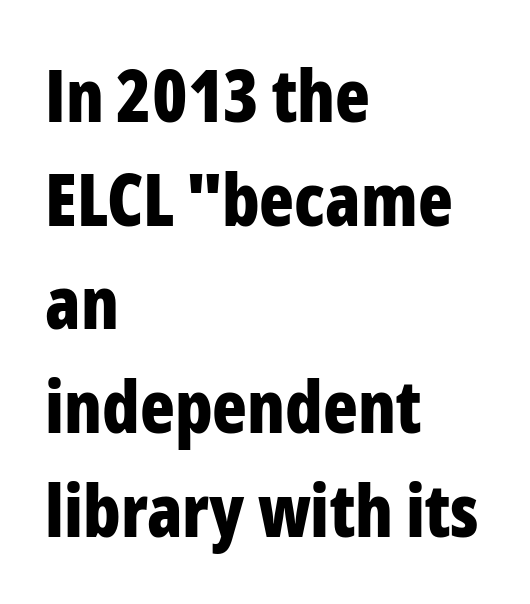
The image shows 72 px bold, condensed sans-serif type, upright; set left-aligned, normal line spacing (1.44x), normal letter spacing, not underlined; low stroke contrast and a medium x-height.
